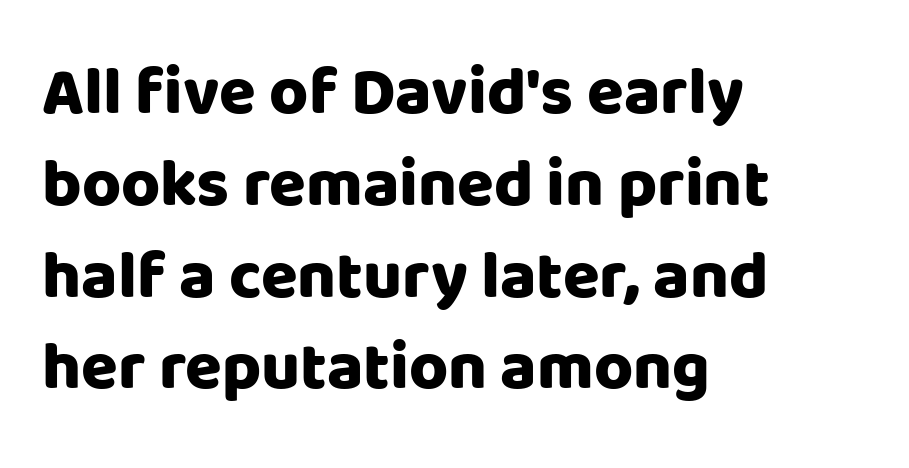
Q: Is the text bold? A: Yes.
Q: Is the text italic (slanted)? A: No, it is upright.
Q: Is the typeface a serif or a sans-serif typeface? A: Sans-serif.
Q: Is the text underlined? A: No.
Q: How is the paragraph aligned? A: Left-aligned.
Q: Is the spacing between letters normal or unusually wide? A: Normal.
Q: Is the spacing between lines tight, normal or loose? A: Normal.
Q: Width (condensed, normal, or wide)? A: Normal.
Q: Stroke contrast? A: Low.
Q: x-height? A: Large.
Q: Monospaced? A: No.
